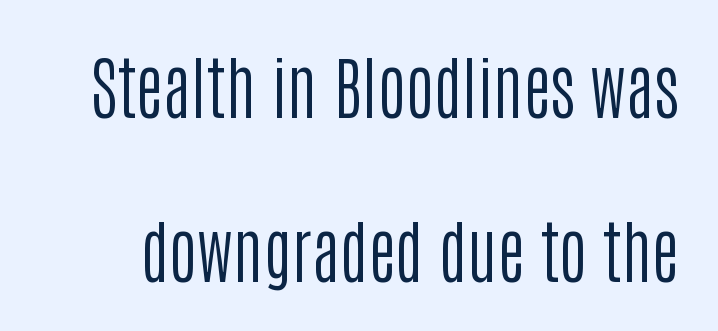
Q: Is the text bold? A: No.
Q: Is the text italic (slanted)? A: No, it is upright.
Q: Is the typeface a serif or a sans-serif typeface? A: Sans-serif.
Q: Is the text underlined? A: No.
Q: Is the spacing between letters normal or unusually wide? A: Normal.
Q: Is the spacing between lines tight, normal or loose? A: Loose.
Q: Width (condensed, normal, or wide)? A: Condensed.
Q: Stroke contrast? A: Low.
Q: x-height? A: Large.
Q: Monospaced? A: No.
